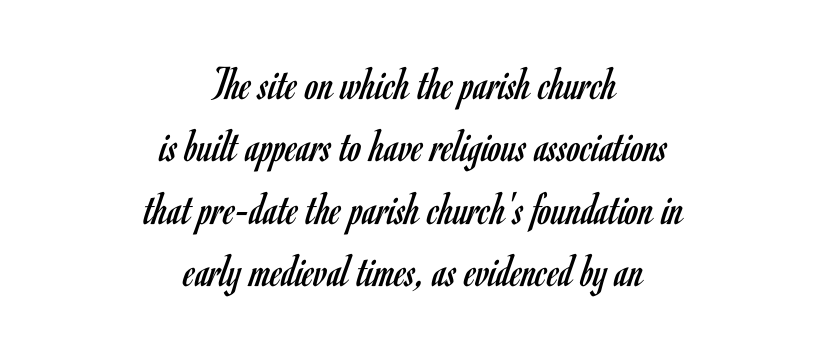
The image shows 48 px regular-weight, condensed sans-serif type; set centered, normal line spacing (1.3x), normal letter spacing, not underlined; low stroke contrast and a small x-height.
